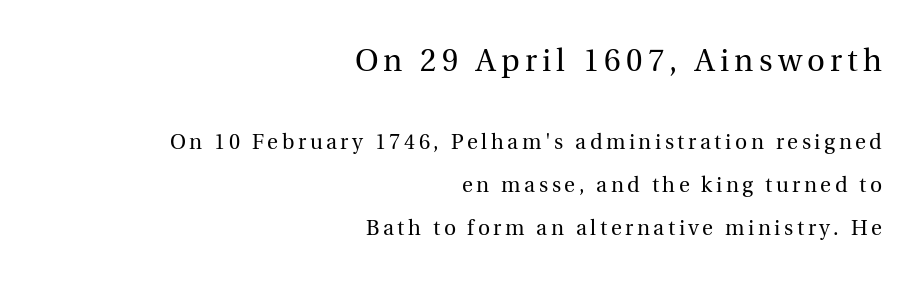
Line endings align vertically; line beginnings do not. The strokes carry an ordinary text weight at most. Posture: vertical. Observe the serifs anchoring each vertical stroke in this sample. Character widths vary here, with narrow letters taking less room than wide ones. A student would notice the top passage is typeset larger than what follows.
